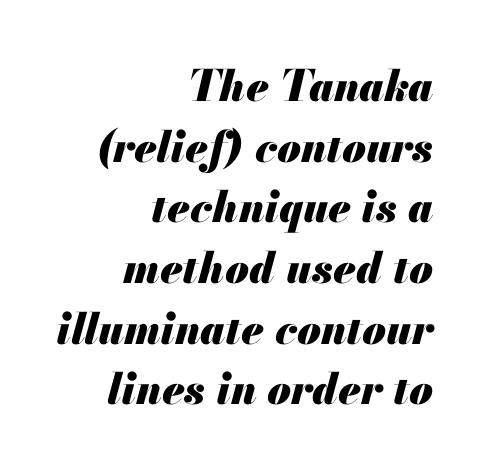
{"italic": "yes", "lean": "right", "slant_degrees": 13, "bold": "yes", "weight": "heavy", "width": "normal", "stroke_contrast": "medium", "x_height": "small", "monospaced": "no", "underline": "no", "align": "right", "line_spacing": "normal", "line_spacing_ratio": 1.41, "letter_spacing": "normal", "letter_spacing_em": 0.0, "glyph_px": 43}
